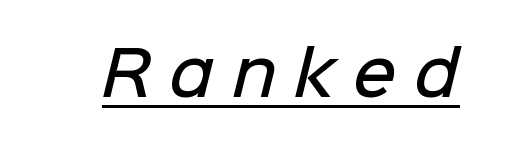
{"serif": "no", "bold": "semi", "weight": "semibold", "width": "normal", "stroke_contrast": "low", "x_height": "medium", "monospaced": "no", "underline": "yes", "letter_spacing": "wide", "letter_spacing_em": 0.3, "glyph_px": 60}
